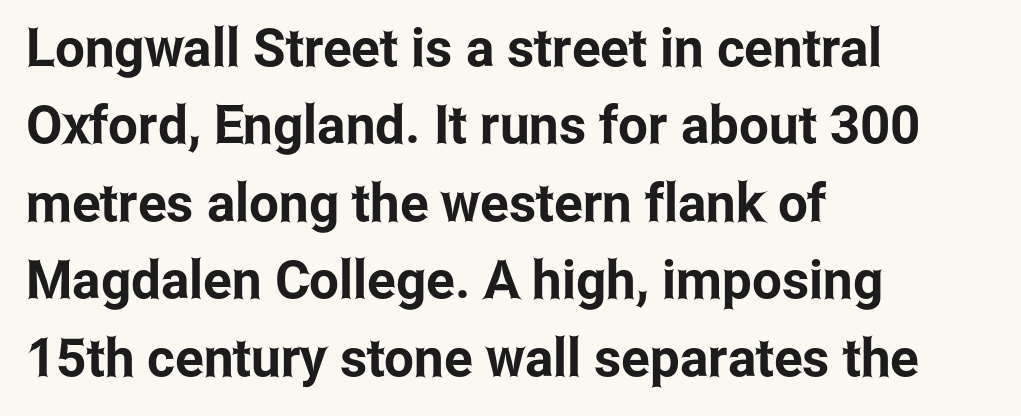
The image shows 53 px condensed sans-serif type, upright; set left-aligned, normal line spacing (1.46x), normal letter spacing, not underlined; low stroke contrast and a medium x-height.
